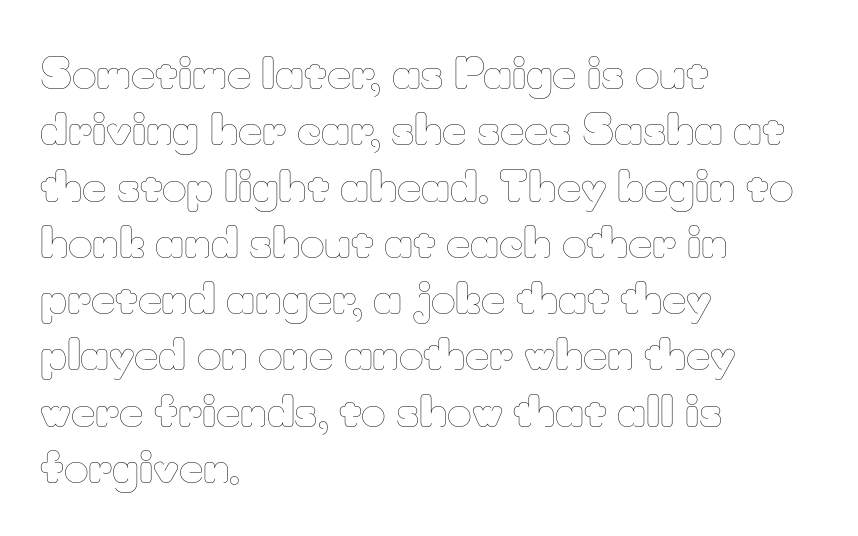
The image shows 42 px thin type, upright; set left-aligned, normal line spacing (1.34x), normal letter spacing, not underlined; low stroke contrast and a small x-height.
